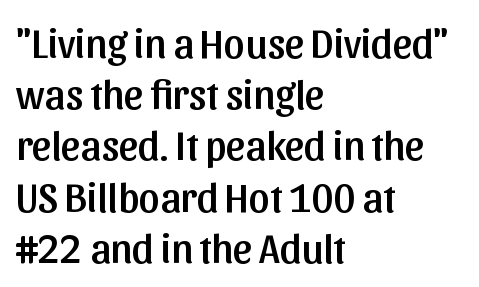
Q: Is the text italic (slanted)? A: No, it is upright.
Q: Is the typeface a serif or a sans-serif typeface? A: Sans-serif.
Q: Is the text underlined? A: No.
Q: How is the paragraph aligned? A: Left-aligned.
Q: Is the spacing between letters normal or unusually wide? A: Normal.
Q: Is the spacing between lines tight, normal or loose? A: Normal.
Q: Width (condensed, normal, or wide)? A: Normal.
Q: Stroke contrast? A: Low.
Q: x-height? A: Medium.
Q: Monospaced? A: No.
